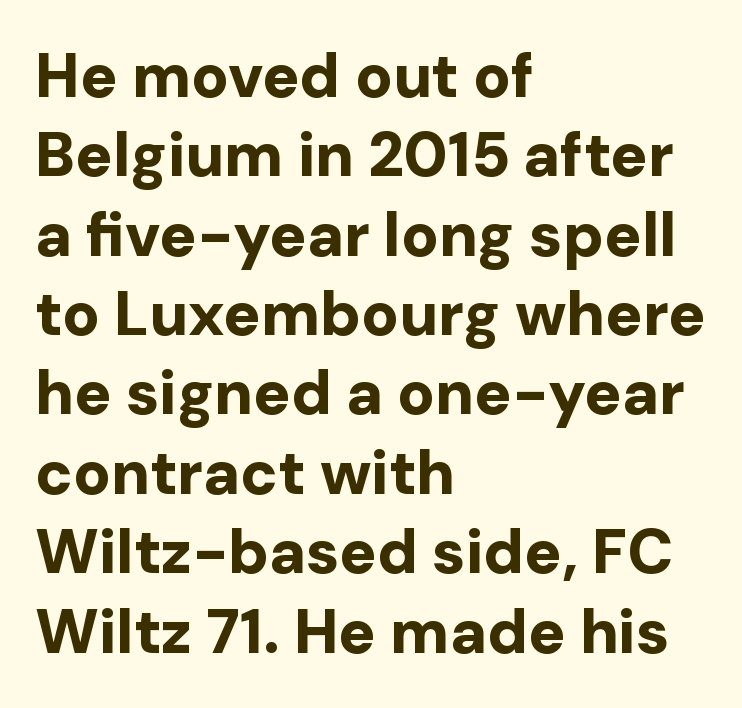
These lines carry a lot of weight — the face is fully bold. Is the block centered? No — it sits flush against the left margin. The typeface chosen for these lines omits serifs. Any mark beneath the type? The region is blank.
